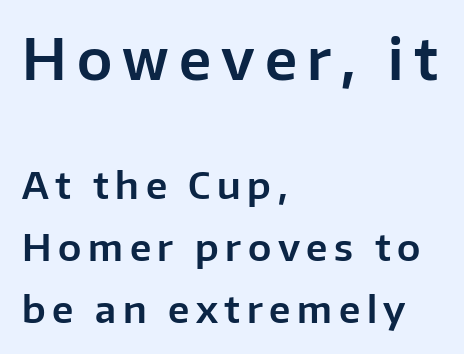
Q: Is the text italic (slanted)? A: No, it is upright.
Q: Is the typeface a serif or a sans-serif typeface? A: Sans-serif.
Q: Is the text underlined? A: No.
Q: How is the paragraph aligned? A: Left-aligned.
Q: Is the spacing between lines tight, normal or loose? A: Normal.
Q: Which block of text is set in a larger size, the first (top) or the second (bottom)? A: The first (top) one.
Q: Width (condensed, normal, or wide)? A: Normal.
Q: Stroke contrast? A: Low.
Q: x-height? A: Medium.
Q: Monospaced? A: No.
